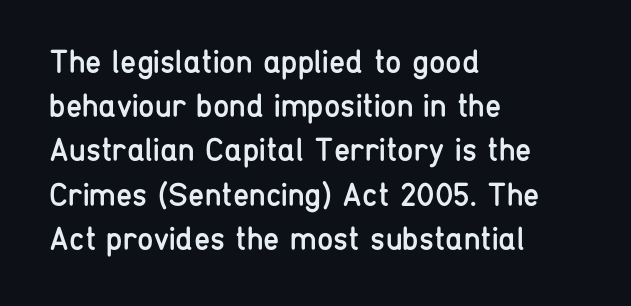
The passage shown has conventional tracking throughout. No feet cap the strokes, marking this as sans-serif type. This block has exactly the height ordinary leading produces. Alignment: flush left. Check under the words: just untouched page. The rendering uses natural spacing where letterforms have individual widths.
